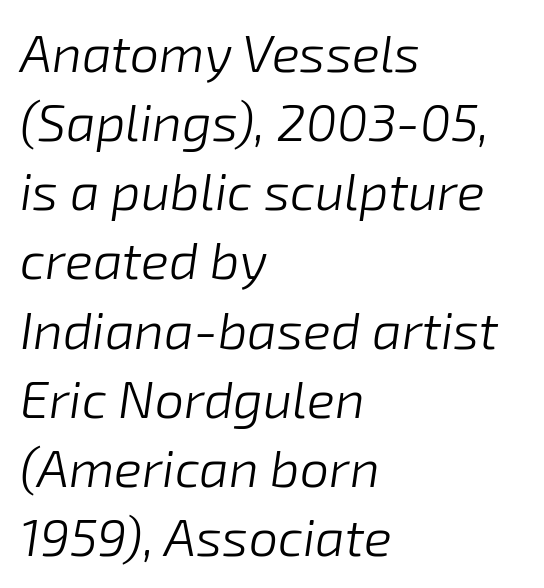
The image shows 52 px light type, italic (leaning right); set left-aligned, normal line spacing (1.33x), normal letter spacing, not underlined; low stroke contrast and a medium x-height.
